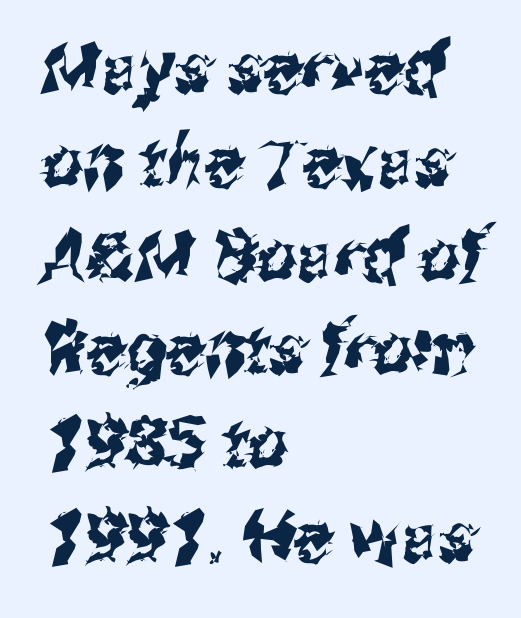
Q: Is the typeface a serif or a sans-serif typeface? A: Sans-serif.
Q: Is the text underlined? A: No.
Q: How is the paragraph aligned? A: Left-aligned.
Q: Is the spacing between letters normal or unusually wide? A: Normal.
Q: Is the spacing between lines tight, normal or loose? A: Normal.
Q: Width (condensed, normal, or wide)? A: Condensed.
Q: Stroke contrast? A: Medium.
Q: x-height? A: Medium.
Q: Monospaced? A: No.
